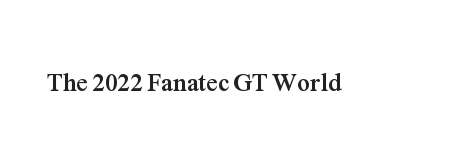
Underlining? Definitely not there. Strong, thick strokes mark this as bold type. This sample uses an upright cut, with every glyph sitting square on the baseline. A typesetter would call this zero additional tracking.
